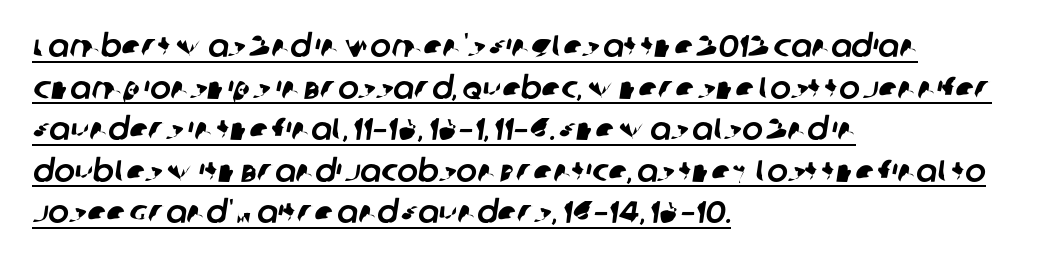
{"serif": "no", "width": "normal", "stroke_contrast": "low", "x_height": "large", "monospaced": "no", "underline": "yes", "align": "left", "line_spacing": "normal", "line_spacing_ratio": 1.34, "letter_spacing": "normal", "letter_spacing_em": 0.0, "glyph_px": 31}
